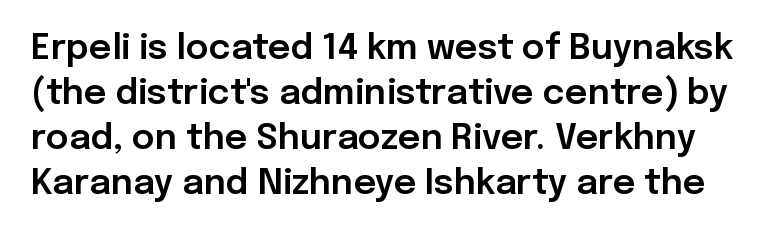
{"serif": "no", "italic": "no", "width": "normal", "stroke_contrast": "low", "x_height": "medium", "monospaced": "no", "underline": "no", "line_spacing": "normal", "line_spacing_ratio": 1.29, "letter_spacing": "normal", "letter_spacing_em": 0.0, "glyph_px": 35}
